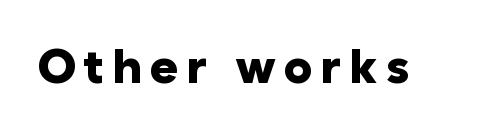
The image shows 48 px heavy sans-serif type, upright; set not underlined; low stroke contrast and a medium x-height.
